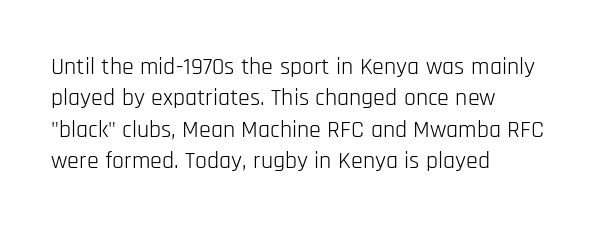
What stands out about the letter spacing? Nothing — it is the standard amount. Unmarked baselines from the first word to the last. The rendering anchors every line to the left-hand side. Regarding leading, the lines here are spaced in the standard way. Compared with a typical body face, this is equally light or lighter still. In terms of posture, this sample is upright.
